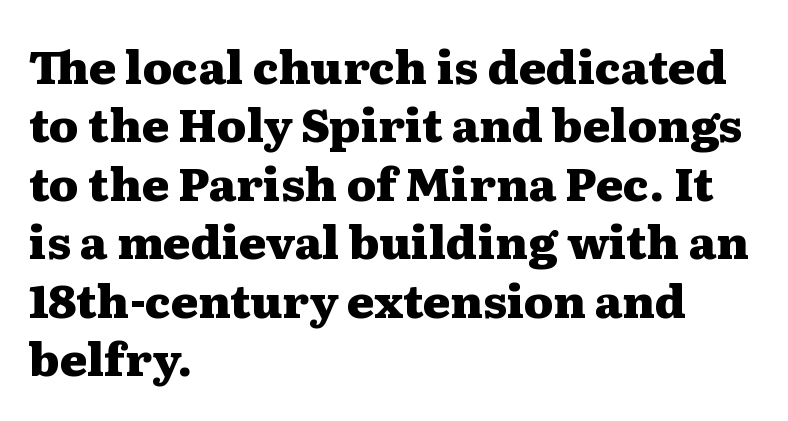
Q: Is the text bold? A: Yes.
Q: Is the text italic (slanted)? A: No, it is upright.
Q: Is the typeface a serif or a sans-serif typeface? A: Serif.
Q: Is the text underlined? A: No.
Q: How is the paragraph aligned? A: Left-aligned.
Q: Is the spacing between letters normal or unusually wide? A: Normal.
Q: Is the spacing between lines tight, normal or loose? A: Normal.
Q: Width (condensed, normal, or wide)? A: Wide.
Q: Stroke contrast? A: Medium.
Q: x-height? A: Medium.
Q: Monospaced? A: No.
